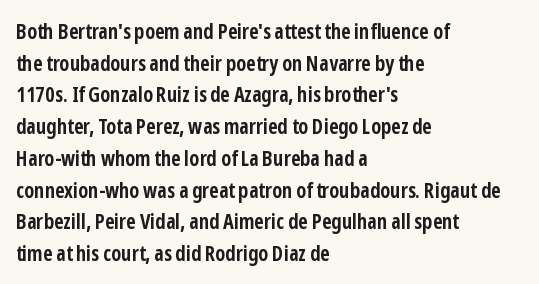
{"italic": "no", "bold": "yes", "underline": "no", "align": "left", "line_spacing": "normal", "line_spacing_ratio": 1.51, "letter_spacing": "normal", "letter_spacing_em": 0.0, "glyph_px": 21}
